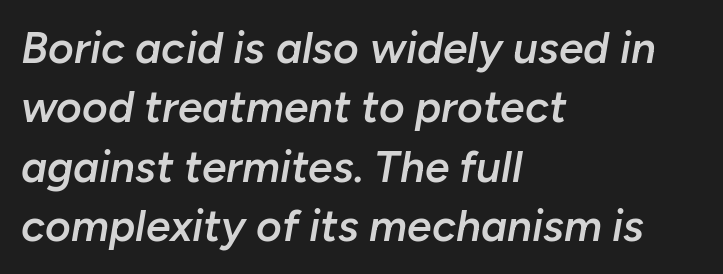
Tracking value appears to be zero — textbook default spacing. Baseline-to-baseline distance is the conventional proportion of letter height. Style check: oblique. Each glyph is drawn with semibold strokes, heavier than normal yet not fully bold.
